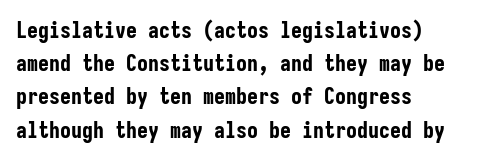
The image shows 22 px bold type, upright; set left-aligned, normal line spacing (1.51x), normal letter spacing, not underlined.
